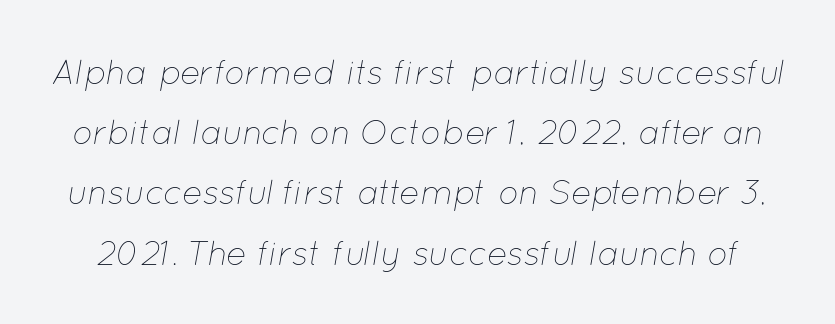
The tracking reads as untouched default to a designer's eye. The letters advance in unequal steps, a hallmark of proportional type. Weight class: somewhere from thin through regular. Style check: oblique. Any mark beneath the type? The region is blank.
